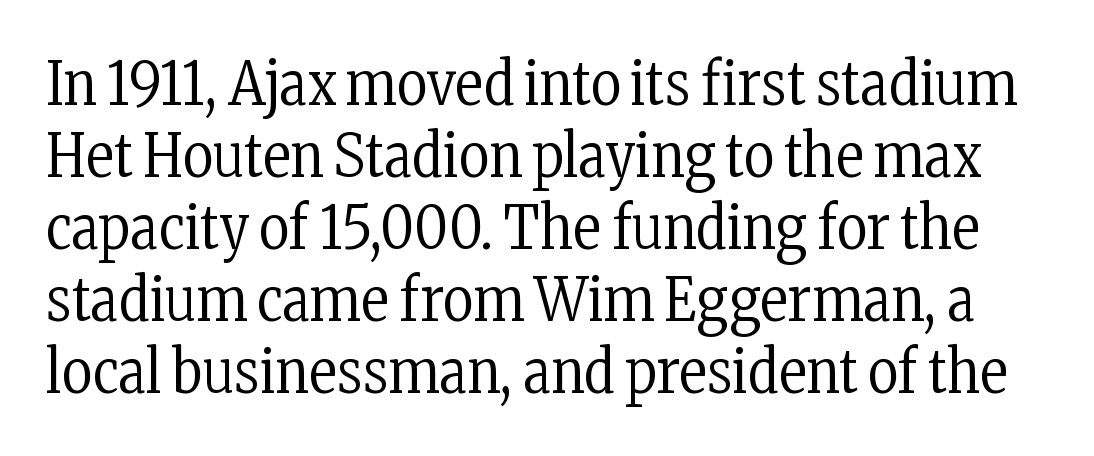
{"serif": "yes", "italic": "no", "bold": "no", "weight": "regular", "width": "condensed", "stroke_contrast": "low", "x_height": "medium", "monospaced": "no", "underline": "no", "line_spacing_ratio": 1.22, "letter_spacing": "normal", "letter_spacing_em": 0.0, "glyph_px": 59}
